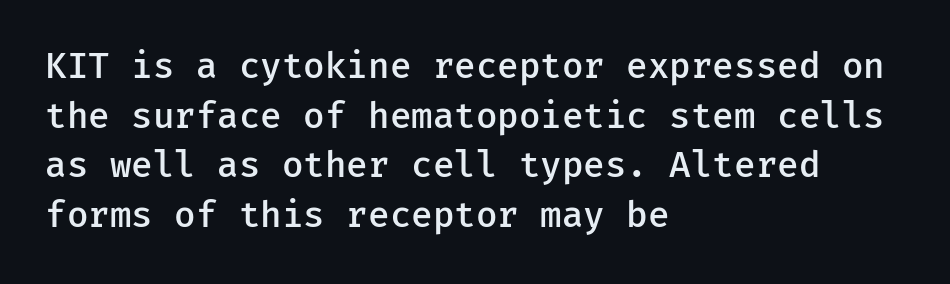
Q: Is the text bold? A: Semi-bold.
Q: Is the text italic (slanted)? A: No, it is upright.
Q: Is the typeface a serif or a sans-serif typeface? A: Sans-serif.
Q: Is the text underlined? A: No.
Q: How is the paragraph aligned? A: Left-aligned.
Q: Is the spacing between letters normal or unusually wide? A: Normal.
Q: Is the spacing between lines tight, normal or loose? A: Normal.
Q: Width (condensed, normal, or wide)? A: Normal.
Q: Stroke contrast? A: Low.
Q: x-height? A: Medium.
Q: Monospaced? A: Yes.
